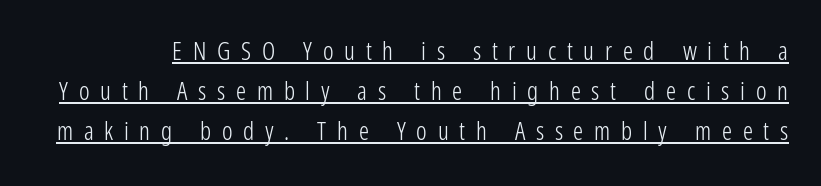
Somebody hit Ctrl+U on this one — the words are underlined. Each stroke keeps to a modest, everyday thickness or less. The axis of the letterforms is exactly vertical. Baseline-to-baseline distance is the conventional proportion of letter height. The rendering inserts visible extra space after every character.
